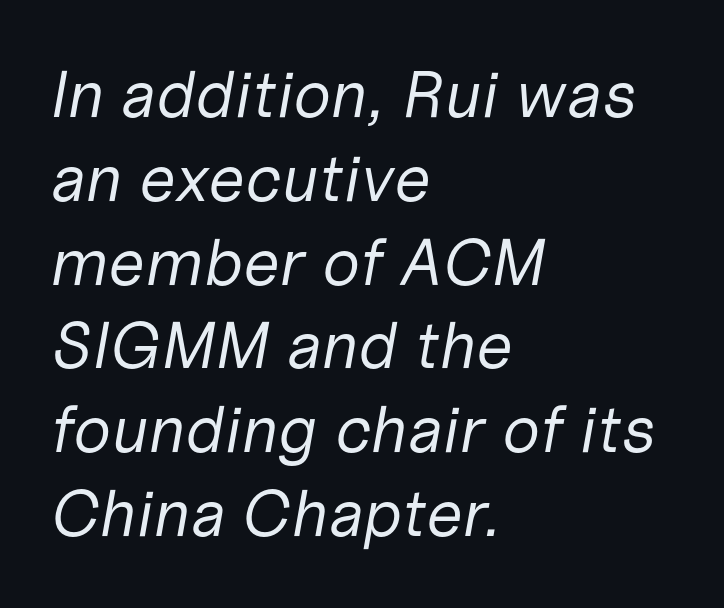
Q: Is the text bold? A: No.
Q: Is the text italic (slanted)? A: Yes, it leans right by about 10 degrees.
Q: Is the text underlined? A: No.
Q: How is the paragraph aligned? A: Left-aligned.
Q: Is the spacing between letters normal or unusually wide? A: Normal.
Q: Is the spacing between lines tight, normal or loose? A: Normal.
Q: Width (condensed, normal, or wide)? A: Normal.
Q: Stroke contrast? A: Low.
Q: x-height? A: Medium.
Q: Monospaced? A: No.
